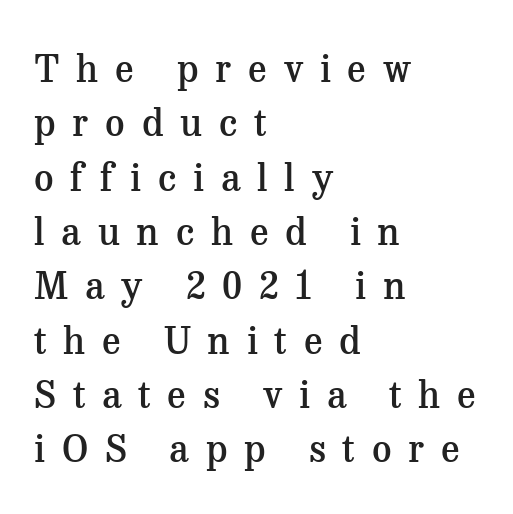
{"serif": "yes", "italic": "no", "bold": "semi", "weight": "semibold", "width": "normal", "stroke_contrast": "medium", "x_height": "medium", "monospaced": "no", "underline": "no", "align": "left", "line_spacing": "normal", "line_spacing_ratio": 1.43, "letter_spacing": "wide", "letter_spacing_em": 0.44, "glyph_px": 38}
